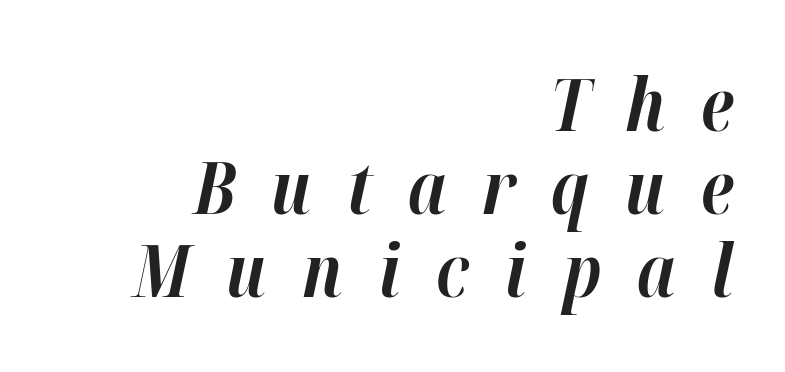
{"italic": "yes", "lean": "right", "slant_degrees": 12, "bold": "yes", "weight": "bold", "width": "normal", "stroke_contrast": "high", "x_height": "medium", "monospaced": "no", "underline": "no", "align": "right", "line_spacing": "tight", "line_spacing_ratio": 1.14, "letter_spacing": "wide", "letter_spacing_em": 0.49, "glyph_px": 73}
